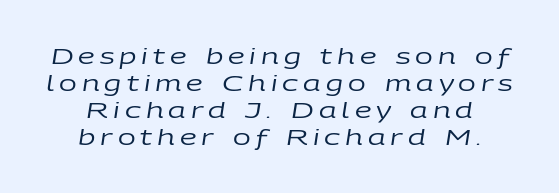
The image shows 21 px text type, italic (leaning right); set normal line spacing (1.28x), unusually wide letter spacing (+0.24 em), not underlined.
